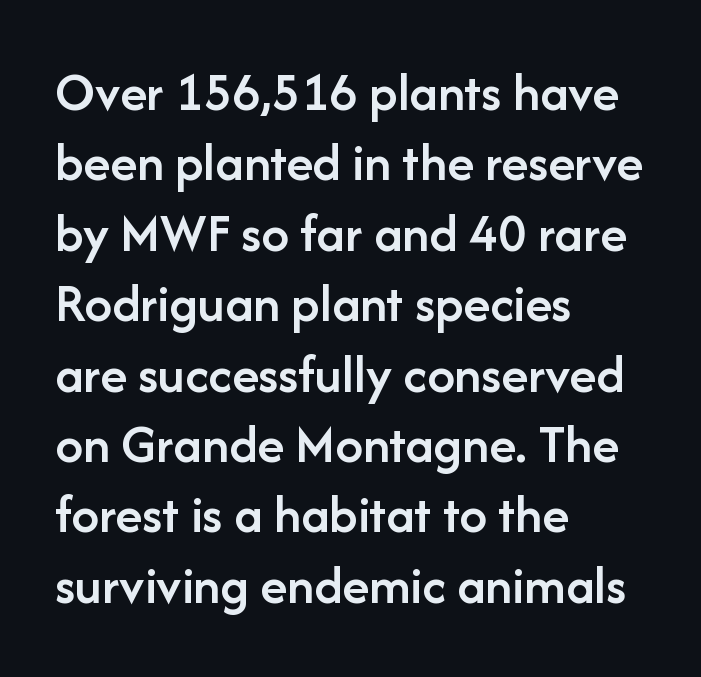
Q: Is the text bold? A: Semi-bold.
Q: Is the text italic (slanted)? A: No, it is upright.
Q: Is the typeface a serif or a sans-serif typeface? A: Sans-serif.
Q: Is the text underlined? A: No.
Q: How is the paragraph aligned? A: Left-aligned.
Q: Is the spacing between letters normal or unusually wide? A: Normal.
Q: Is the spacing between lines tight, normal or loose? A: Normal.
Q: Width (condensed, normal, or wide)? A: Normal.
Q: Stroke contrast? A: Low.
Q: x-height? A: Medium.
Q: Monospaced? A: No.
